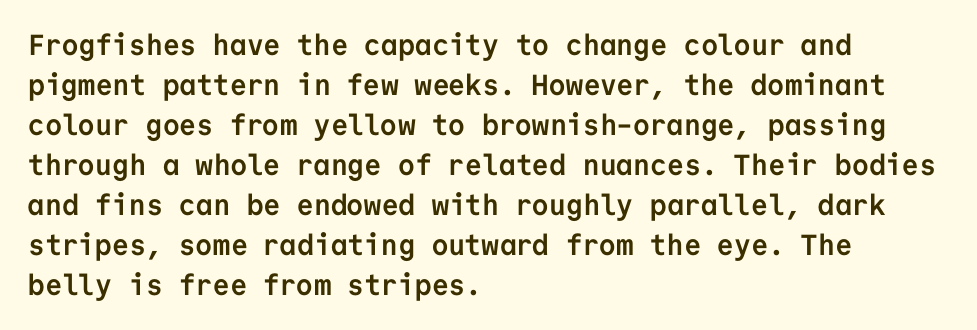
{"serif": "no", "italic": "no", "bold": "yes", "weight": "semibold", "width": "normal", "stroke_contrast": "low", "x_height": "medium", "monospaced": "yes", "underline": "no", "align": "left", "line_spacing": "normal", "line_spacing_ratio": 1.38, "letter_spacing": "normal", "letter_spacing_em": 0.0, "glyph_px": 29}
